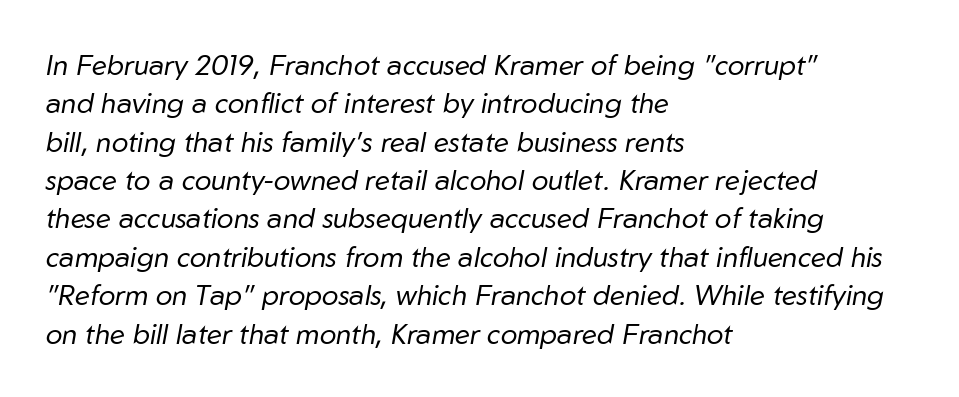
The image shows 28 px regular-weight type, italic (leaning right); set left-aligned, normal line spacing (1.37x), normal letter spacing, not underlined; low stroke contrast and a medium x-height.
